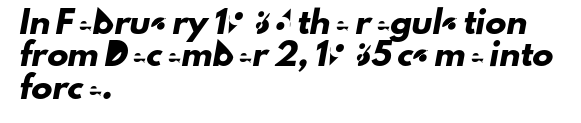
The image shows 21 px text type; set left-aligned, normal line spacing (1.54x), normal letter spacing, not underlined.
